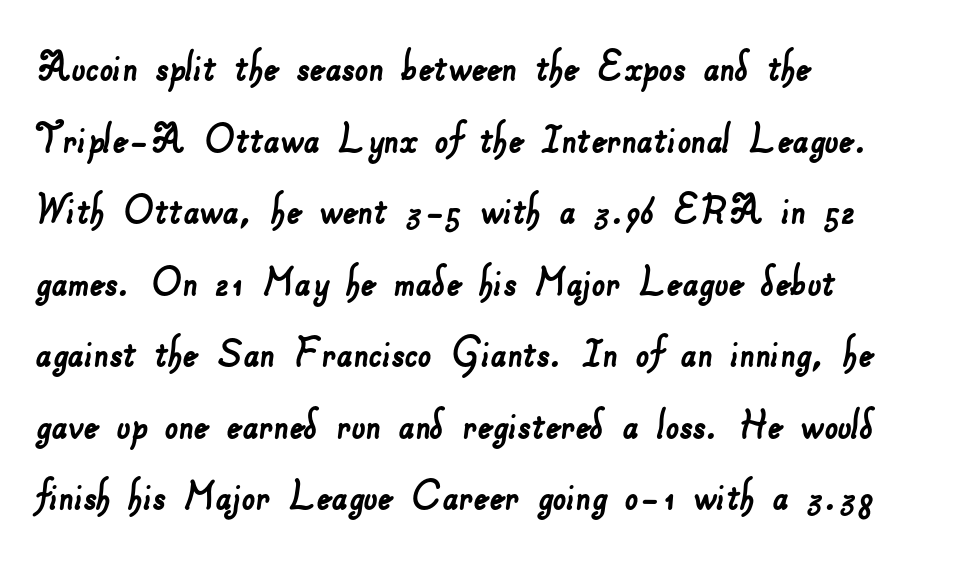
{"serif": "no", "width": "normal", "stroke_contrast": "low", "x_height": "small", "monospaced": "no", "underline": "no", "align": "left", "line_spacing": "normal", "line_spacing_ratio": 1.49, "letter_spacing": "normal", "letter_spacing_em": 0.0, "glyph_px": 48}
